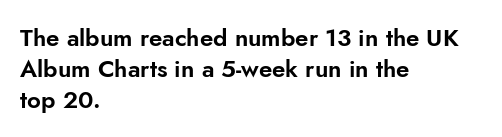
The image shows 24 px text type, upright; set left-aligned, normal line spacing (1.29x), normal letter spacing, not underlined.
